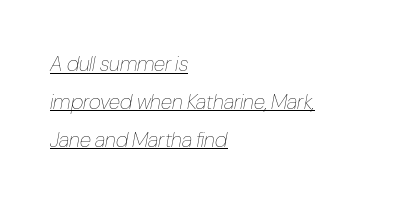
The image shows 21 px text type, italic (leaning right); set left-aligned, line spacing 1.8x, normal letter spacing, underlined.
